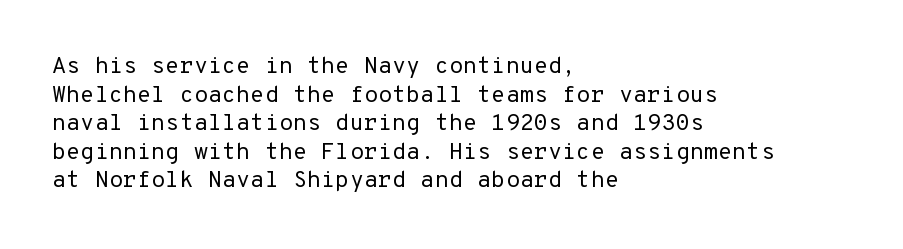
The image shows 23 px text type, upright; set left-aligned, line spacing 1.24x, normal letter spacing, not underlined.
